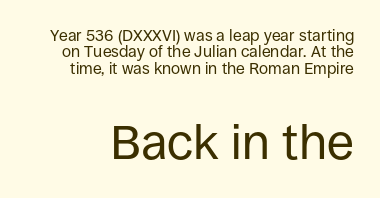
The image shows 49 px regular-weight sans-serif type, upright; set tight line spacing (1.02x), normal letter spacing, not underlined; the second (bottom) block is 3.06x larger; low stroke contrast and a large x-height.
